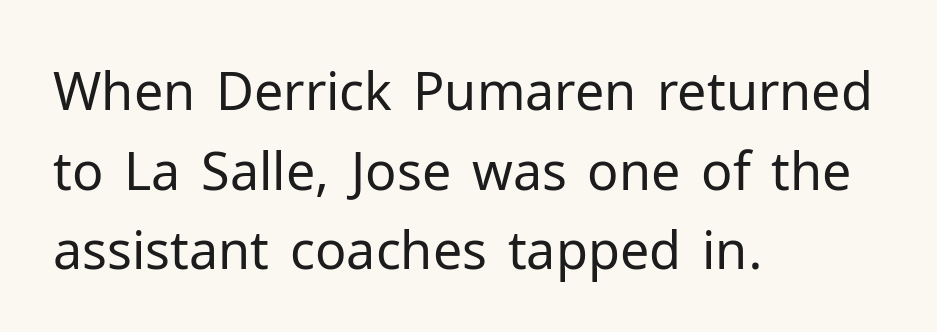
The passage shown is not underscored anywhere. The cut favours lightness, reaching ordinary text weight at its darkest. You could not count columns in this text — the font is proportionally spaced. The line texture is even and compact thanks to regular tracking. This block has exactly the height ordinary leading produces. A student would call this left alignment; a typographer would say flush left, rag right.
